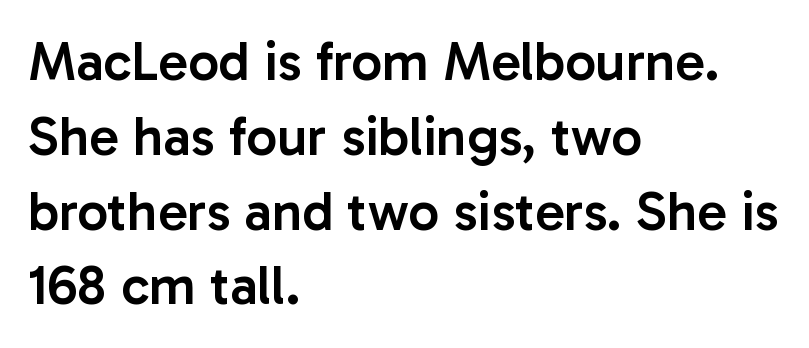
The image shows 55 px semibold sans-serif type, upright; set left-aligned, normal line spacing (1.36x), normal letter spacing, not underlined; low stroke contrast and a medium x-height.
